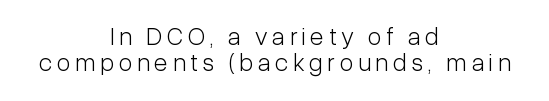
The image shows 25 px text type, upright; set centered, tight line spacing (1.05x), not underlined.
